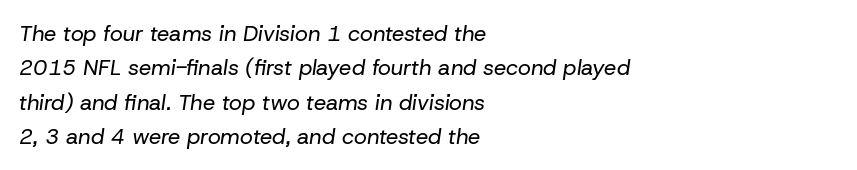
Q: Is the text bold? A: No.
Q: Is the text italic (slanted)? A: Yes, it leans right by about 8 degrees.
Q: Is the text underlined? A: No.
Q: How is the paragraph aligned? A: Left-aligned.
Q: Is the spacing between letters normal or unusually wide? A: Normal.
Q: Is the spacing between lines tight, normal or loose? A: Normal.
